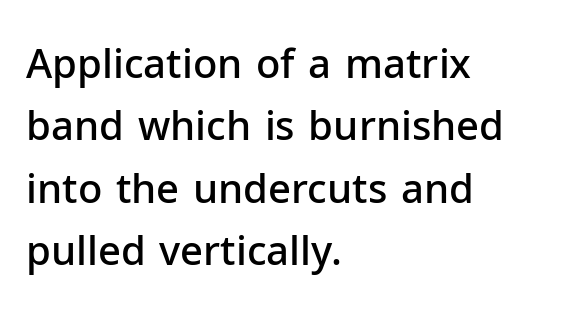
{"serif": "no", "italic": "no", "bold": "semi", "weight": "semibold", "width": "normal", "stroke_contrast": "low", "x_height": "medium", "monospaced": "no", "underline": "no", "align": "left", "line_spacing": "normal", "line_spacing_ratio": 1.56, "letter_spacing": "normal", "letter_spacing_em": 0.0, "glyph_px": 40}
